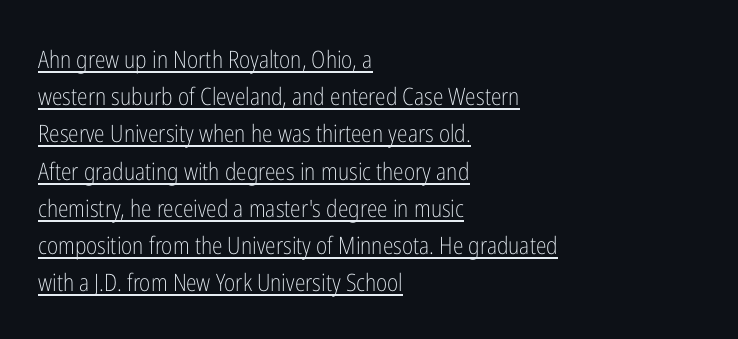
The image shows 24 px text type, upright; set left-aligned, normal line spacing (1.55x), normal letter spacing, underlined.
